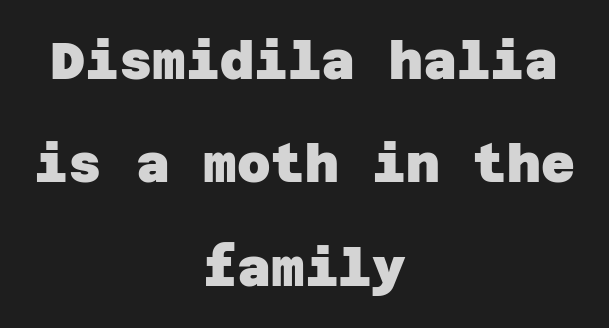
The image shows 52 px heavy sans-serif type; set centered, loose line spacing (1.99x), normal letter spacing, not underlined; low stroke contrast and a large x-height.
